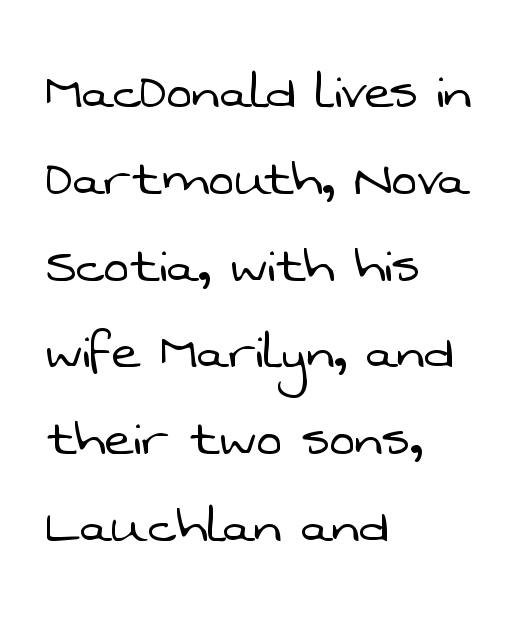
{"serif": "no", "bold": "no", "weight": "light", "width": "normal", "stroke_contrast": "low", "x_height": "medium", "monospaced": "no", "underline": "no", "align": "left", "line_spacing": "normal", "line_spacing_ratio": 1.4, "letter_spacing": "normal", "letter_spacing_em": 0.0, "glyph_px": 62}
